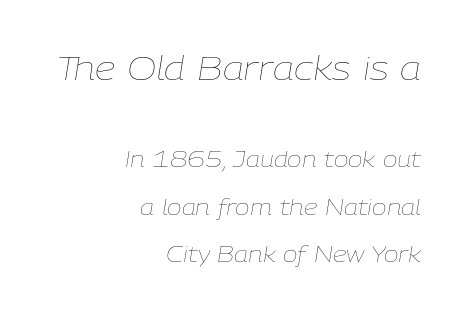
The image shows 33 px thin type, italic (leaning right); set right-aligned, loose line spacing (2.15x), normal letter spacing, not underlined; the first (top) block is 1.5x larger; low stroke contrast and a medium x-height.
